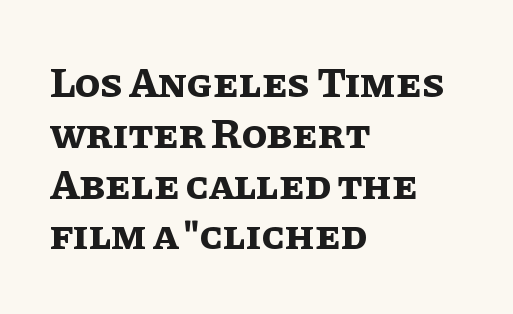
Q: Is the text bold? A: Yes.
Q: Is the text italic (slanted)? A: No, it is upright.
Q: Is the text underlined? A: No.
Q: How is the paragraph aligned? A: Left-aligned.
Q: Is the spacing between letters normal or unusually wide? A: Normal.
Q: Width (condensed, normal, or wide)? A: Normal.
Q: Stroke contrast? A: Low.
Q: x-height? A: Large.
Q: Monospaced? A: No.
